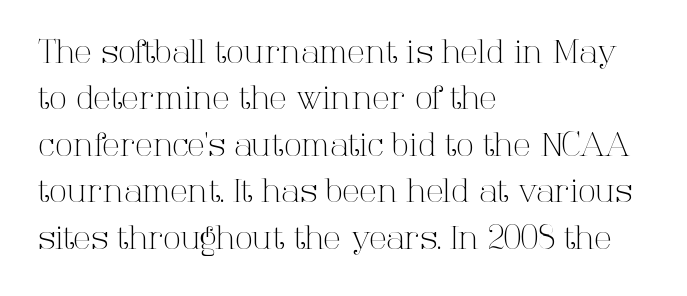
Q: Is the text bold? A: No.
Q: Is the text italic (slanted)? A: No, it is upright.
Q: Is the typeface a serif or a sans-serif typeface? A: Serif.
Q: Is the text underlined? A: No.
Q: How is the paragraph aligned? A: Left-aligned.
Q: Is the spacing between letters normal or unusually wide? A: Normal.
Q: Is the spacing between lines tight, normal or loose? A: Normal.
Q: Width (condensed, normal, or wide)? A: Normal.
Q: Stroke contrast? A: High.
Q: x-height? A: Medium.
Q: Monospaced? A: No.
